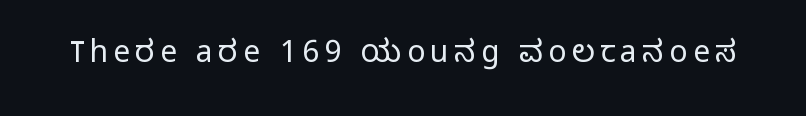
The letters stand straight up with perfectly vertical stems. Descenders hang freely into open space. A quiet, ordinary-to-light weight characterises the typeface. Nothing sits at the stroke ends, so this counts as sans-serif.
